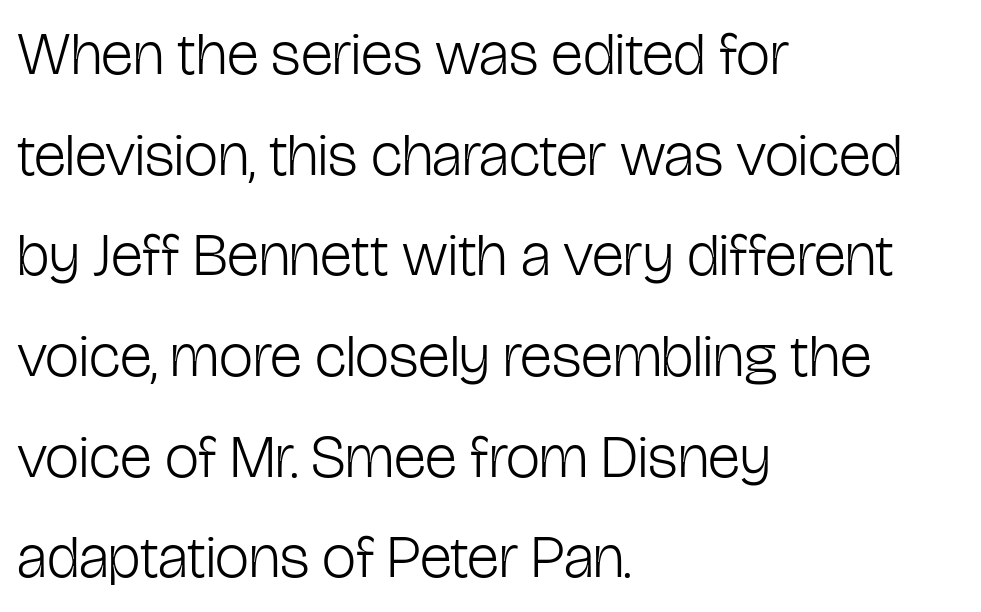
{"serif": "no", "italic": "no", "bold": "no", "weight": "light", "width": "condensed", "stroke_contrast": "low", "x_height": "medium", "monospaced": "no", "underline": "no", "align": "left", "line_spacing": "normal", "line_spacing_ratio": 1.65, "letter_spacing": "normal", "letter_spacing_em": 0.0, "glyph_px": 61}
